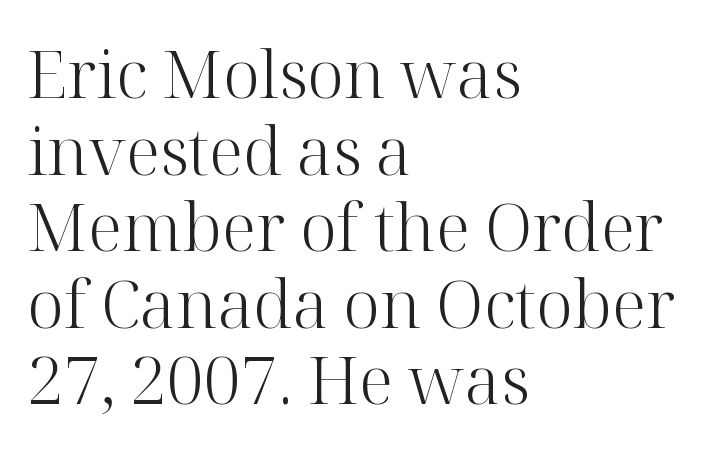
{"serif": "yes", "italic": "no", "bold": "no", "weight": "light", "width": "normal", "stroke_contrast": "high", "x_height": "medium", "monospaced": "no", "underline": "no", "align": "left", "line_spacing_ratio": 1.16, "letter_spacing": "normal", "letter_spacing_em": 0.0, "glyph_px": 66}
